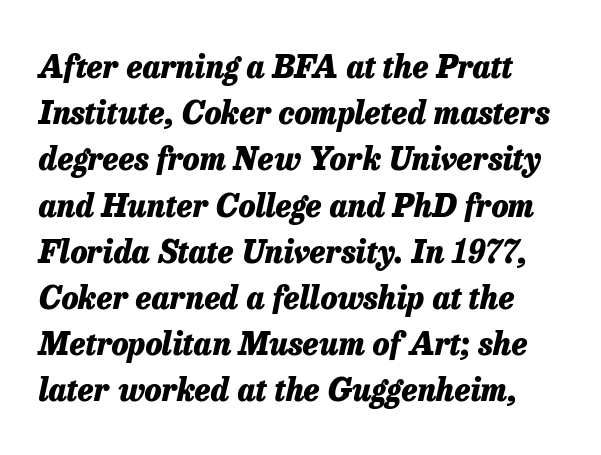
Q: Is the text bold? A: Yes.
Q: Is the text italic (slanted)? A: Yes, it leans right by about 13 degrees.
Q: Is the text underlined? A: No.
Q: Is the spacing between letters normal or unusually wide? A: Normal.
Q: Is the spacing between lines tight, normal or loose? A: Normal.
Q: Width (condensed, normal, or wide)? A: Normal.
Q: Stroke contrast? A: Low.
Q: x-height? A: Medium.
Q: Monospaced? A: No.
